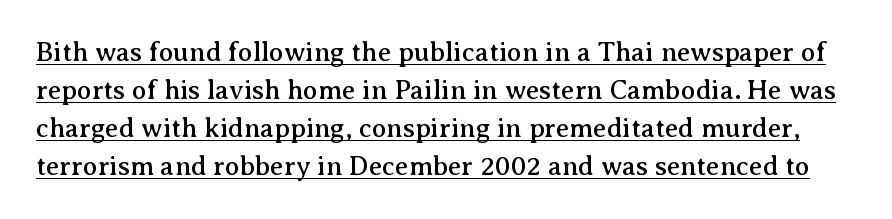
The words here are underlined. The gaps between neighbouring characters are ordinary and unremarkable. Leading: standard. Every stem runs plumb, perpendicular to the baseline.
